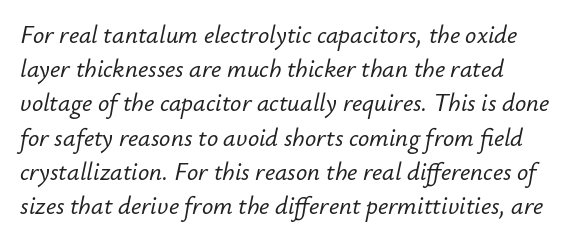
The image shows 25 px text type, italic (leaning right); set normal line spacing (1.37x), normal letter spacing, not underlined.
